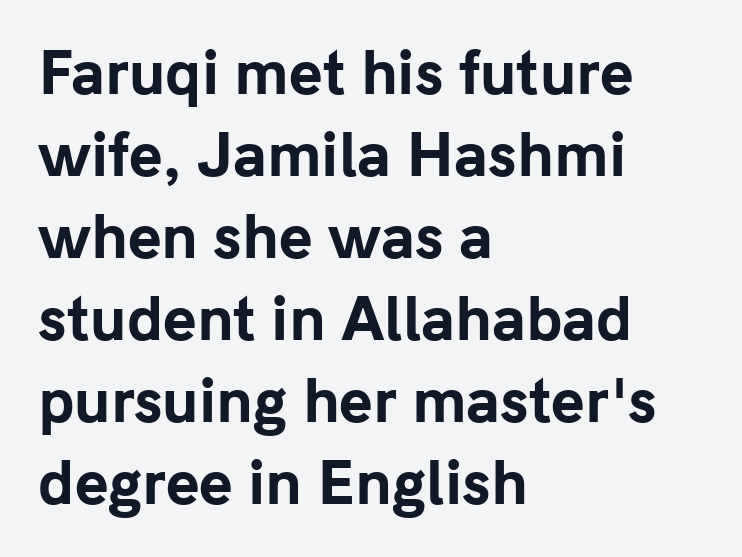
Q: Is the text bold? A: Yes.
Q: Is the text italic (slanted)? A: No, it is upright.
Q: Is the typeface a serif or a sans-serif typeface? A: Sans-serif.
Q: Is the text underlined? A: No.
Q: How is the paragraph aligned? A: Left-aligned.
Q: Is the spacing between letters normal or unusually wide? A: Normal.
Q: Is the spacing between lines tight, normal or loose? A: Normal.
Q: Width (condensed, normal, or wide)? A: Normal.
Q: Stroke contrast? A: Low.
Q: x-height? A: Medium.
Q: Monospaced? A: No.
